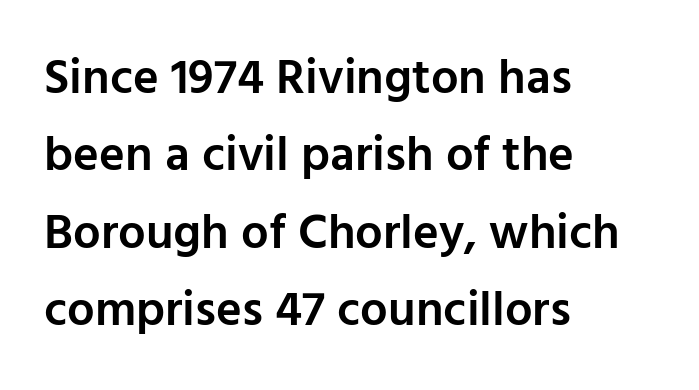
There is no visible air inserted between adjacent glyphs. It's the straight-up-and-down kind of type. Spacing verdict: proportional, widths tailored to each character. This rendering uses left alignment, leaving the right contour irregular. The passage shown is typeset with a sans-serif family.
